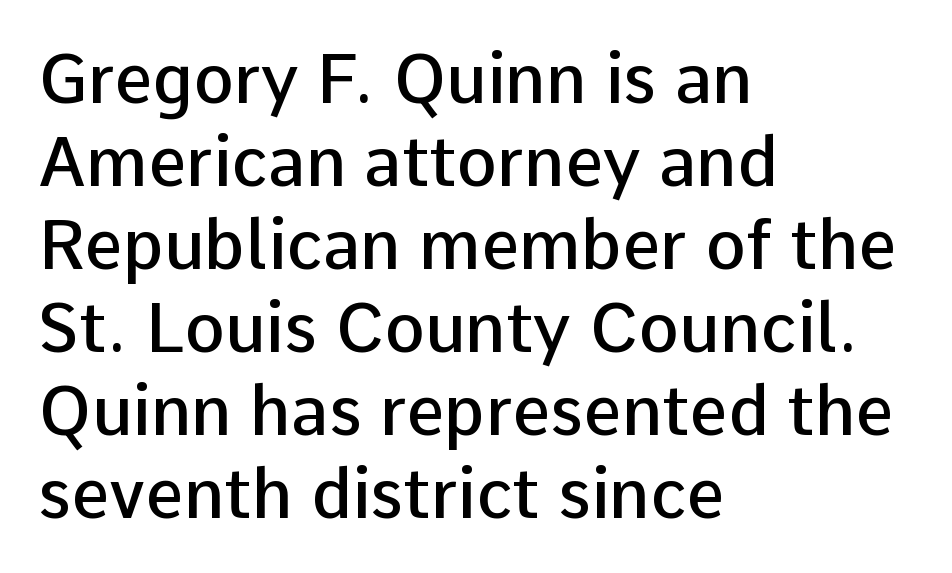
The lines in this sample share a left origin and differ only in where they stop. Do the characters align in a grid? No, the font is proportional. Only glyphs here, with clear space below each row. Stems and bowls a touch heavier than normal — semibold.
